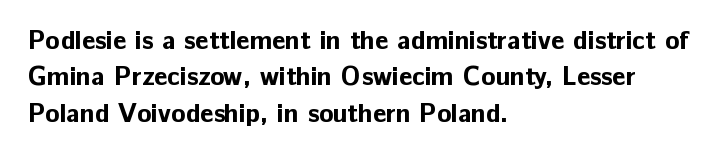
The image shows 26 px bold type, upright; set left-aligned, normal line spacing (1.4x), normal letter spacing, not underlined.
